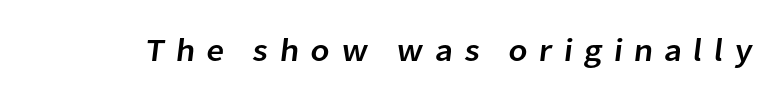
Q: Is the typeface a serif or a sans-serif typeface? A: Sans-serif.
Q: Is the text underlined? A: No.
Q: Is the spacing between letters normal or unusually wide? A: Unusually wide.
Q: Width (condensed, normal, or wide)? A: Normal.
Q: Stroke contrast? A: Low.
Q: x-height? A: Medium.
Q: Monospaced? A: No.
